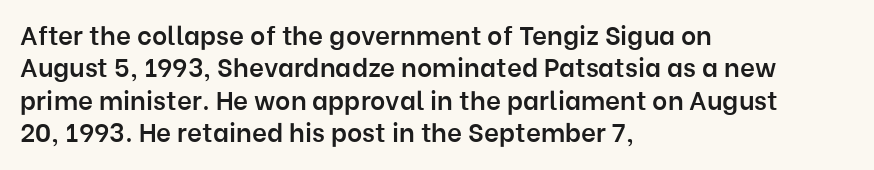
The image shows 26 px text type, upright; set left-aligned, normal line spacing (1.25x), normal letter spacing, not underlined.
